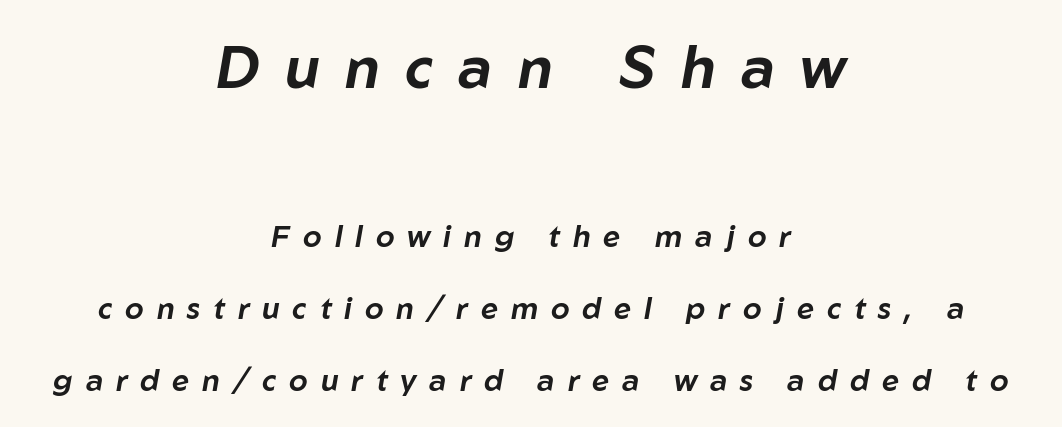
The more generous point size was reserved for the upper chunk. The gap between lines stays unmarked. Inter-character spacing is expanded well beyond the font's built-in metrics. The paragraph has two soft edges and a firm central axis.
